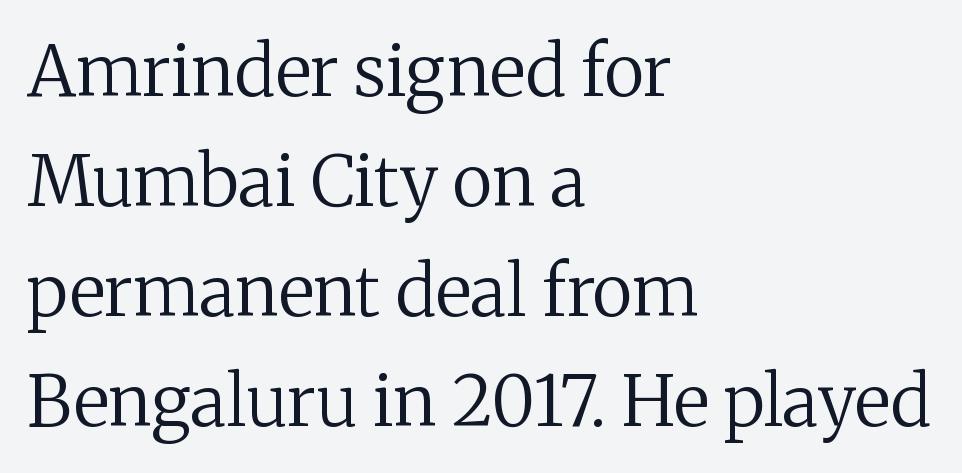
Q: Is the text bold? A: No.
Q: Is the text italic (slanted)? A: No, it is upright.
Q: Is the typeface a serif or a sans-serif typeface? A: Serif.
Q: Is the text underlined? A: No.
Q: How is the paragraph aligned? A: Left-aligned.
Q: Is the spacing between letters normal or unusually wide? A: Normal.
Q: Is the spacing between lines tight, normal or loose? A: Normal.
Q: Width (condensed, normal, or wide)? A: Normal.
Q: Stroke contrast? A: Medium.
Q: x-height? A: Medium.
Q: Monospaced? A: No.
